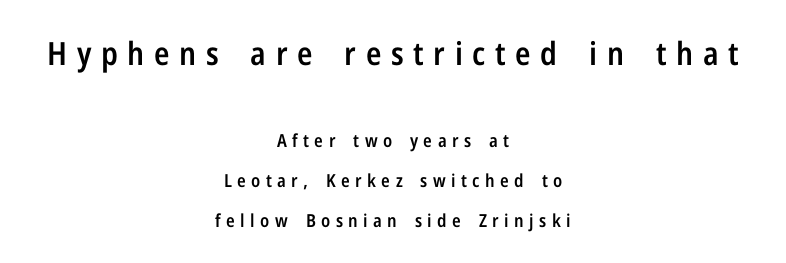
The image shows 32 px semibold, condensed sans-serif type, upright; set centered, loose line spacing (2.22x), unusually wide letter spacing (+0.3 em), not underlined; the first (top) block is 1.78x larger; low stroke contrast and a medium x-height.
